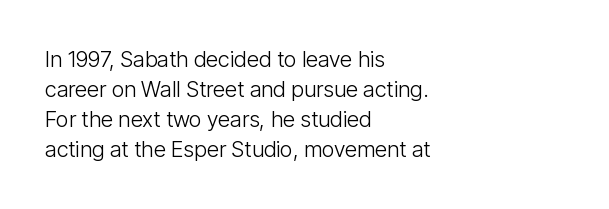
Q: Is the text bold? A: No.
Q: Is the text italic (slanted)? A: No, it is upright.
Q: Is the text underlined? A: No.
Q: How is the paragraph aligned? A: Left-aligned.
Q: Is the spacing between letters normal or unusually wide? A: Normal.
Q: Is the spacing between lines tight, normal or loose? A: Normal.
